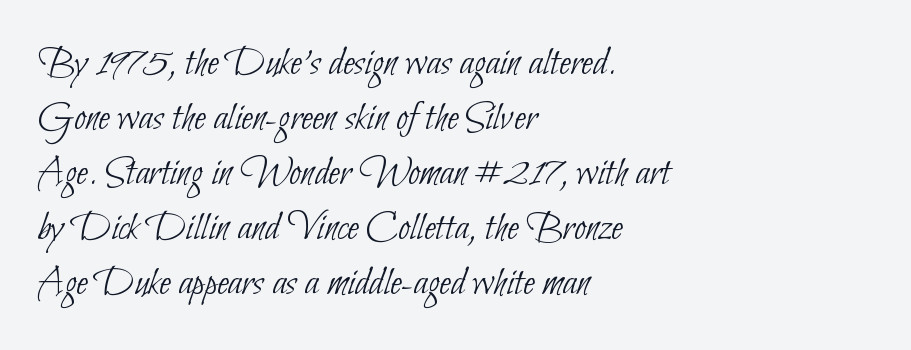
Leading: standard. The setting favours the left margin, as ordinary paragraphs usually do. Any mark beneath the type? The region is blank. The letters sit at their default tracking, neither squeezed nor spread.
